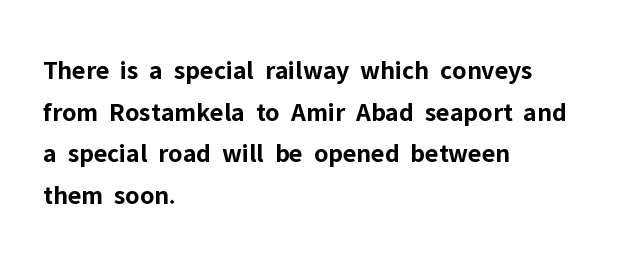
The image shows 27 px bold type, upright; set left-aligned, normal line spacing (1.54x), normal letter spacing, not underlined.
